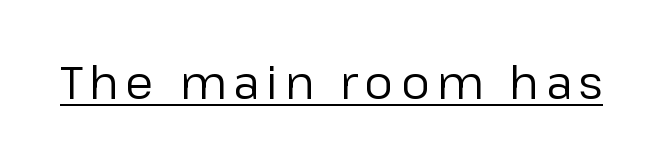
The lettering is marked with a stroke running underneath it. These lines were composed using upright roman letters. The letterforms sit at book weight or below. Serif or sans? Sans — the stroke terminals are bare. A typesetter would call this proportional, since set widths differ per character.
